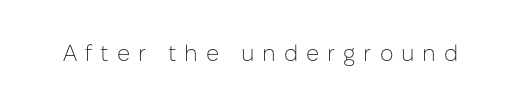
Q: Is the text bold? A: No.
Q: Is the text italic (slanted)? A: No, it is upright.
Q: Is the text underlined? A: No.
Q: Is the spacing between letters normal or unusually wide? A: Unusually wide.
